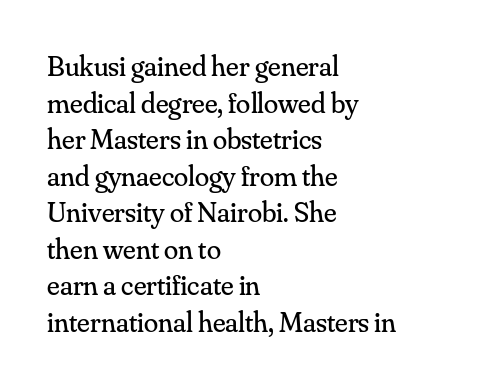
Q: Is the text bold? A: No.
Q: Is the text italic (slanted)? A: No, it is upright.
Q: Is the typeface a serif or a sans-serif typeface? A: Serif.
Q: Is the text underlined? A: No.
Q: How is the paragraph aligned? A: Left-aligned.
Q: Is the spacing between letters normal or unusually wide? A: Normal.
Q: Is the spacing between lines tight, normal or loose? A: Normal.
Q: Width (condensed, normal, or wide)? A: Normal.
Q: Stroke contrast? A: Medium.
Q: x-height? A: Small.
Q: Monospaced? A: No.
